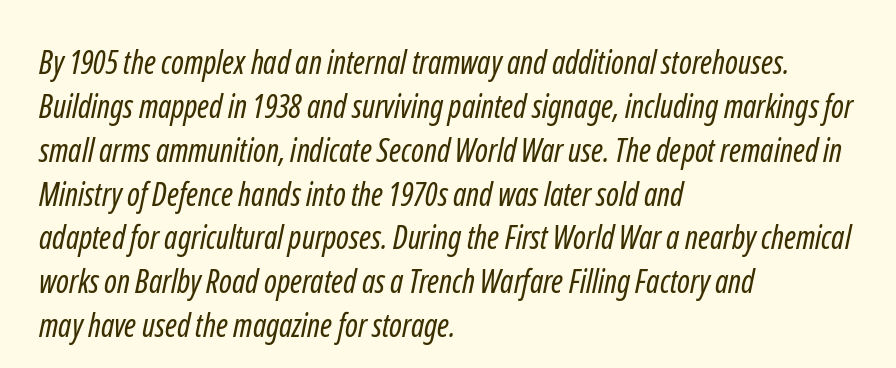
Q: Is the text bold? A: No.
Q: Is the typeface a serif or a sans-serif typeface? A: Sans-serif.
Q: Is the text underlined? A: No.
Q: How is the paragraph aligned? A: Left-aligned.
Q: Is the spacing between letters normal or unusually wide? A: Normal.
Q: Is the spacing between lines tight, normal or loose? A: Normal.
Q: Width (condensed, normal, or wide)? A: Condensed.
Q: Stroke contrast? A: Low.
Q: x-height? A: Medium.
Q: Monospaced? A: No.
